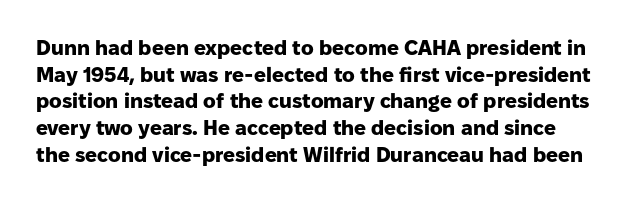
Tracking here is standard; glyphs follow each other at the usual distance. This is roman type, the default non-slanted kind. Descender tails drop into unmarked territory. Leading: standard. What weight is shown? A full bold with thick strokes.
